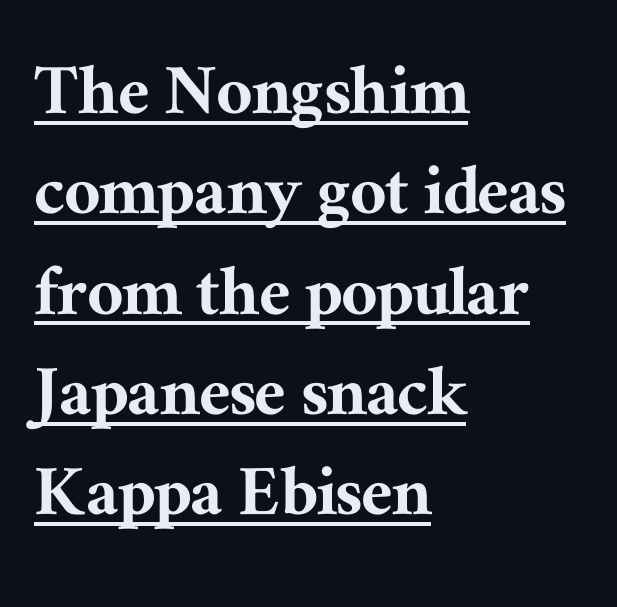
{"serif": "yes", "italic": "no", "width": "normal", "stroke_contrast": "medium", "x_height": "medium", "monospaced": "no", "underline": "yes", "align": "left", "line_spacing": "normal", "line_spacing_ratio": 1.27, "letter_spacing": "normal", "letter_spacing_em": 0.0, "glyph_px": 79}
